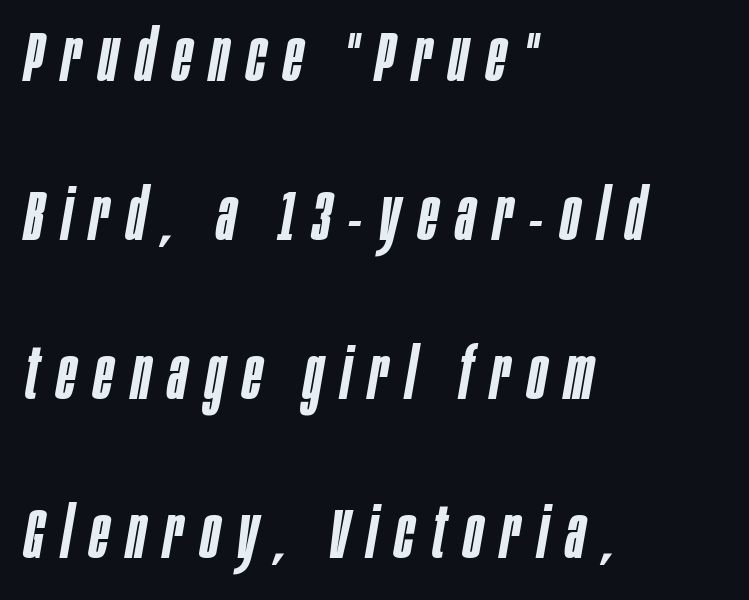
The image shows 70 px semibold, condensed type, italic (leaning right); set left-aligned, loose line spacing (2.27x), unusually wide letter spacing (+0.26 em), not underlined; low stroke contrast and a large x-height.
